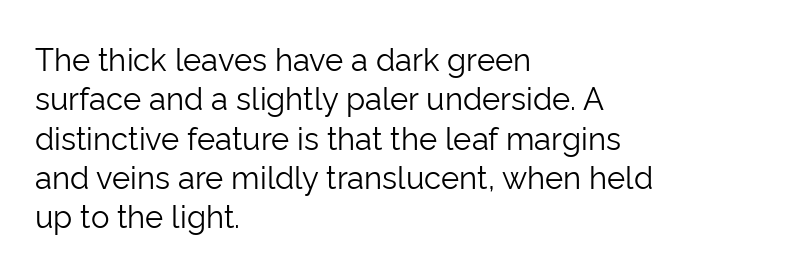
Q: Is the text bold? A: No.
Q: Is the text italic (slanted)? A: No, it is upright.
Q: Is the typeface a serif or a sans-serif typeface? A: Sans-serif.
Q: Is the text underlined? A: No.
Q: How is the paragraph aligned? A: Left-aligned.
Q: Is the spacing between letters normal or unusually wide? A: Normal.
Q: Is the spacing between lines tight, normal or loose? A: Normal.
Q: Width (condensed, normal, or wide)? A: Normal.
Q: Stroke contrast? A: Low.
Q: x-height? A: Medium.
Q: Monospaced? A: No.
